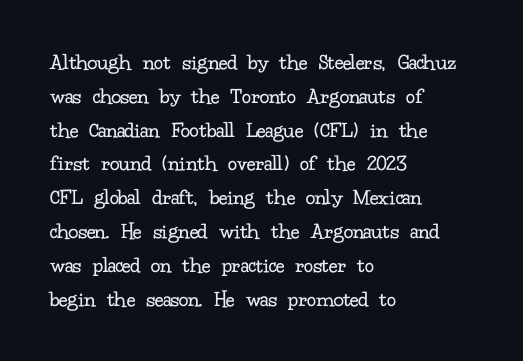
The image shows 23 px text type, upright; set left-aligned, normal line spacing (1.47x), normal letter spacing, not underlined.
